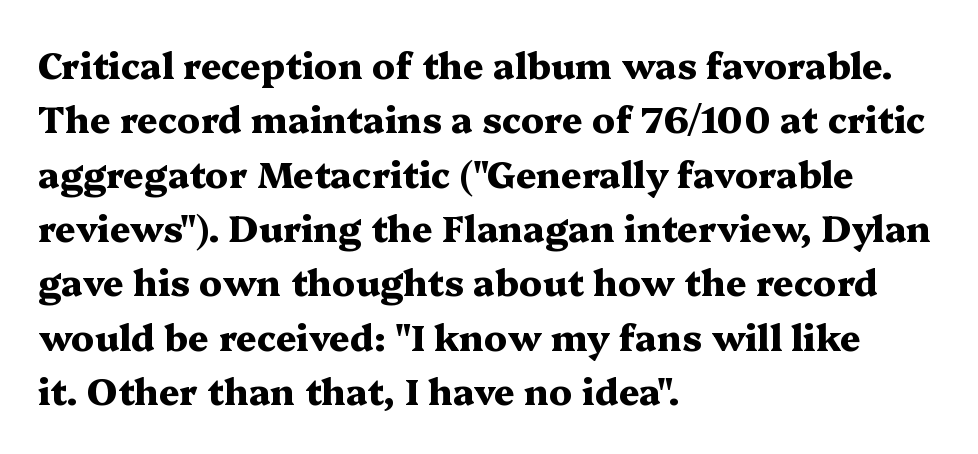
Has an underline been added? It has not. Designer's note — italics off, roman on. Think of a printed novel: that variable character pitch is what you see here. Is this a sans? No — the strokes have serifs. Inter-character spacing is left at the font's built-in metrics. The setting favours the left margin, as ordinary paragraphs usually do.
